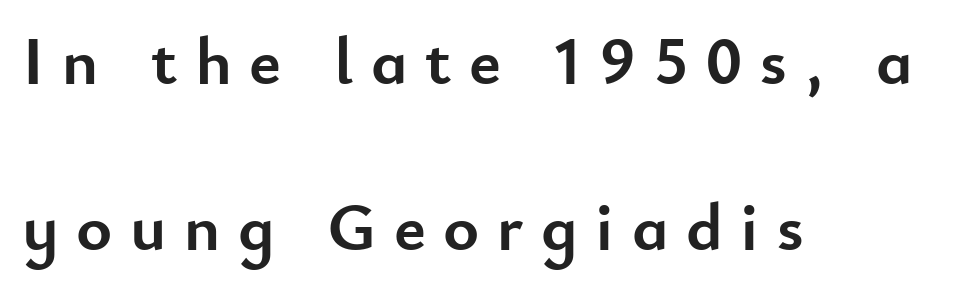
The image shows 68 px semibold sans-serif type, upright; set left-aligned, loose line spacing (2.44x), unusually wide letter spacing (+0.26 em), not underlined; low stroke contrast and a small x-height.
